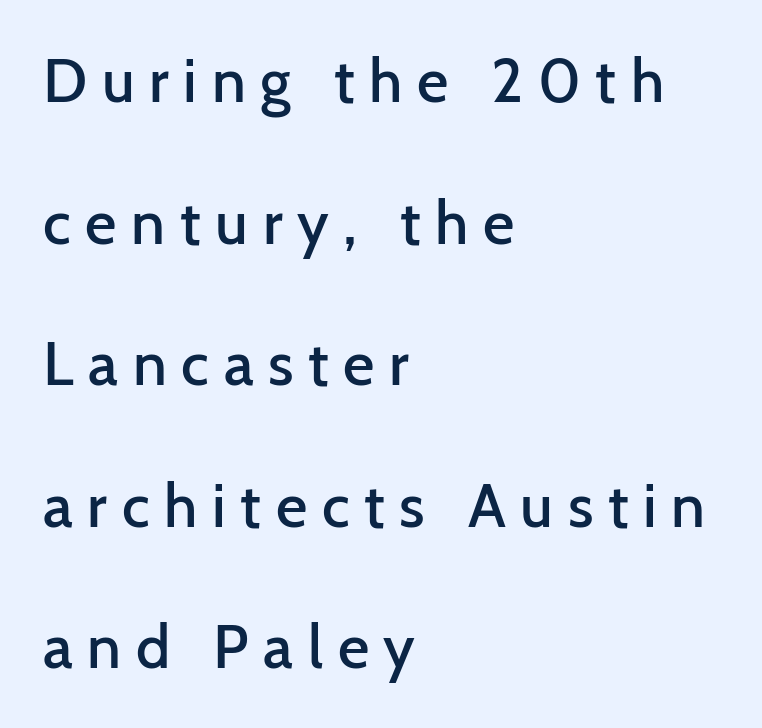
The image shows 61 px semibold sans-serif type, upright; set left-aligned, loose line spacing (2.32x), unusually wide letter spacing (+0.24 em), not underlined; low stroke contrast and a medium x-height.
